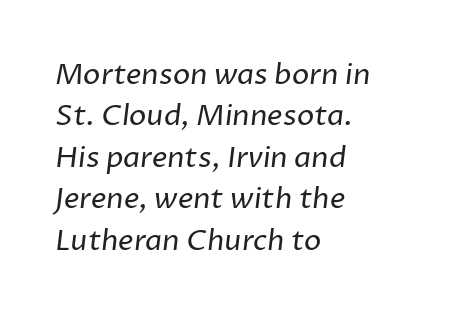
Q: Is the text bold? A: No.
Q: Is the typeface a serif or a sans-serif typeface? A: Sans-serif.
Q: Is the text underlined? A: No.
Q: How is the paragraph aligned? A: Left-aligned.
Q: Is the spacing between letters normal or unusually wide? A: Normal.
Q: Is the spacing between lines tight, normal or loose? A: Normal.
Q: Width (condensed, normal, or wide)? A: Normal.
Q: Stroke contrast? A: Low.
Q: x-height? A: Medium.
Q: Monospaced? A: No.
